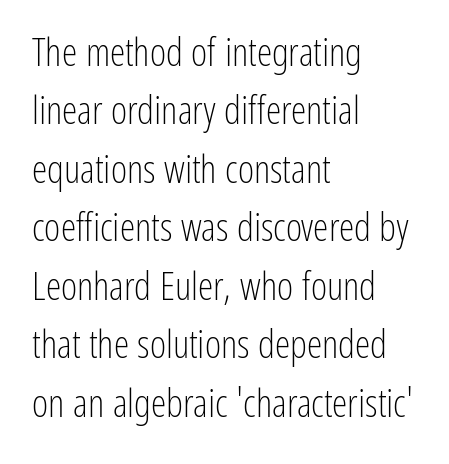
The image shows 39 px light, condensed sans-serif type, upright; set left-aligned, normal line spacing (1.5x), normal letter spacing, not underlined; low stroke contrast and a medium x-height.
